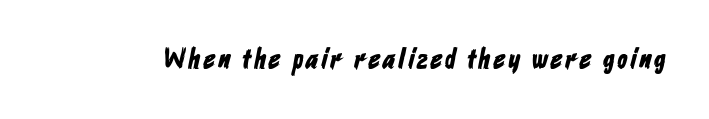
Q: Is the typeface a serif or a sans-serif typeface? A: Sans-serif.
Q: Is the text underlined? A: No.
Q: Width (condensed, normal, or wide)? A: Condensed.
Q: Stroke contrast? A: Low.
Q: x-height? A: Medium.
Q: Monospaced? A: No.
